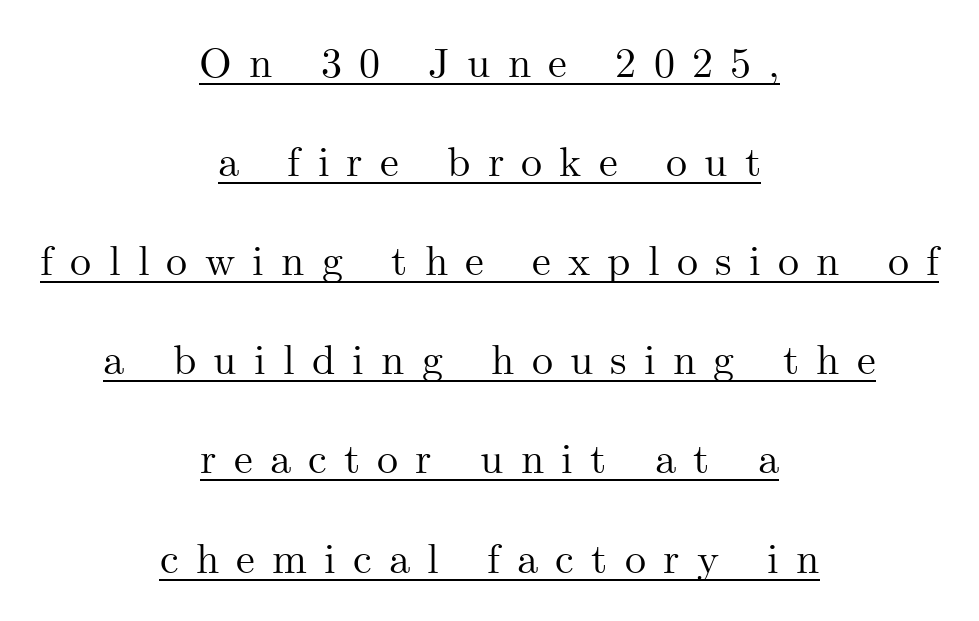
The image shows 42 px serif type, upright; set centered, loose line spacing (2.36x), unusually wide letter spacing (+0.41 em), underlined; medium stroke contrast and a small x-height.
